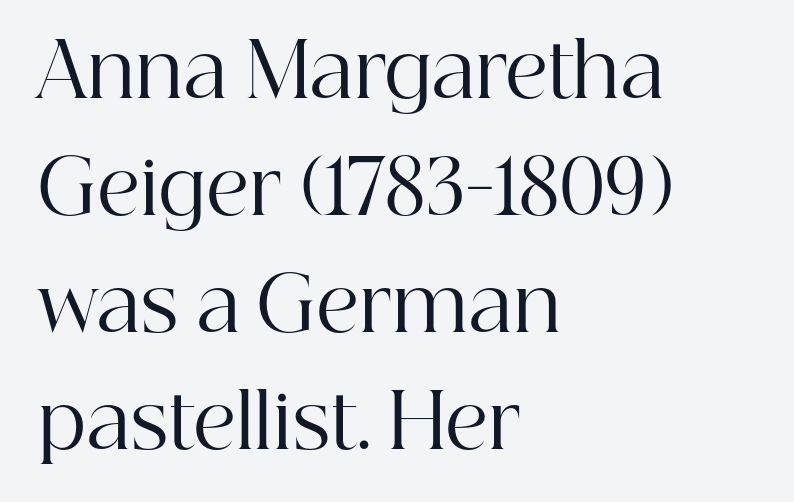
{"serif": "yes", "italic": "no", "bold": "no", "weight": "regular", "width": "normal", "stroke_contrast": "high", "x_height": "medium", "monospaced": "no", "underline": "no", "align": "left", "line_spacing": "normal", "line_spacing_ratio": 1.56, "letter_spacing": "normal", "letter_spacing_em": 0.0, "glyph_px": 75}
